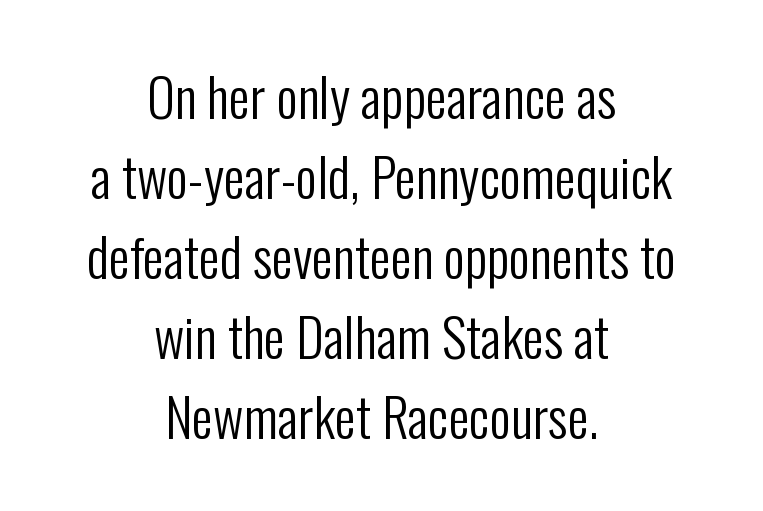
Centered paragraph, ragged on both sides. Summary of weight: not heavy and not bold. The space between consecutive lines is moderate. A roman cut, with each character standing at attention.
